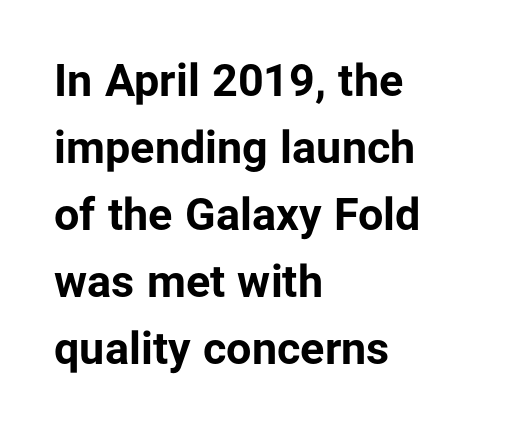
Q: Is the text bold? A: Yes.
Q: Is the text italic (slanted)? A: No, it is upright.
Q: Is the typeface a serif or a sans-serif typeface? A: Sans-serif.
Q: Is the text underlined? A: No.
Q: How is the paragraph aligned? A: Left-aligned.
Q: Is the spacing between letters normal or unusually wide? A: Normal.
Q: Is the spacing between lines tight, normal or loose? A: Normal.
Q: Width (condensed, normal, or wide)? A: Normal.
Q: Stroke contrast? A: Low.
Q: x-height? A: Medium.
Q: Monospaced? A: No.
